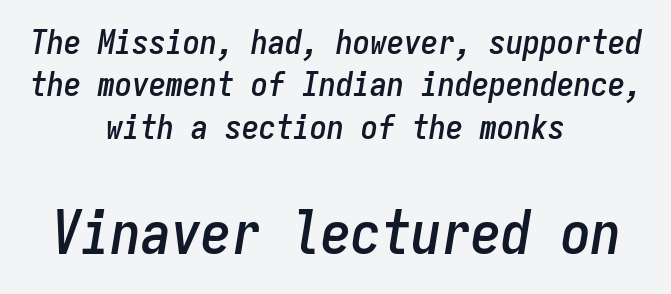
{"italic": "yes", "lean": "right", "slant_degrees": 9, "width": "condensed", "stroke_contrast": "low", "x_height": "medium", "monospaced": "yes", "underline": "no", "align": "center", "line_spacing": "normal", "line_spacing_ratio": 1.25, "letter_spacing": "normal", "letter_spacing_em": 0.0, "larger_block": "second", "size_ratio": 1.76, "glyph_px": 60}
